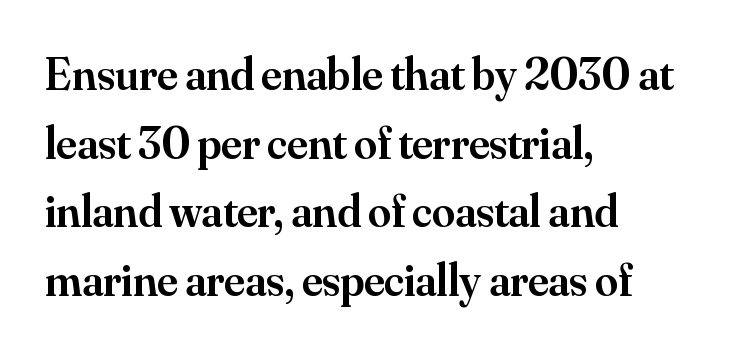
It's the straight-up-and-down kind of type. Check the space under the baseline: it is left empty. Vertical spacing — default. Does the weight exceed regular? Yes, but only to semibold. All the whitespace from short lines collects on the right.
